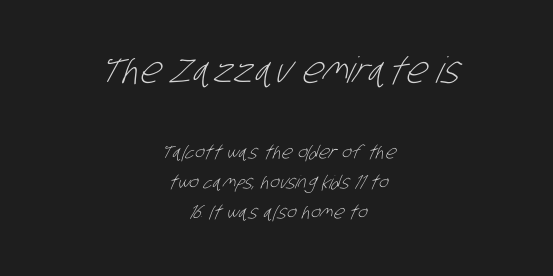
The image shows 36 px light, condensed sans-serif type; set centered, normal line spacing (1.69x), normal letter spacing, not underlined; the first (top) block is 2.0x larger; low stroke contrast and a large x-height.
